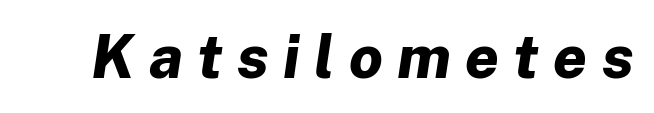
{"italic": "yes", "lean": "right", "slant_degrees": 8, "bold": "yes", "weight": "bold", "width": "normal", "stroke_contrast": "low", "x_height": "medium", "monospaced": "no", "underline": "no", "letter_spacing": "wide", "letter_spacing_em": 0.24, "glyph_px": 60}
